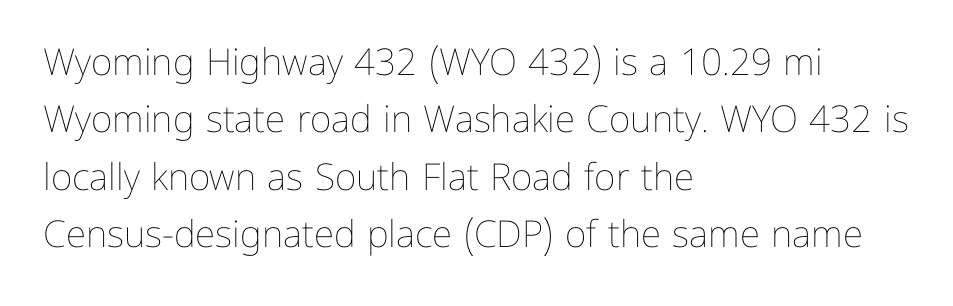
{"italic": "no", "bold": "no", "weight": "thin", "width": "normal", "stroke_contrast": "low", "x_height": "medium", "monospaced": "no", "underline": "no", "align": "left", "line_spacing": "normal", "line_spacing_ratio": 1.55, "letter_spacing": "normal", "letter_spacing_em": 0.0, "glyph_px": 37}
